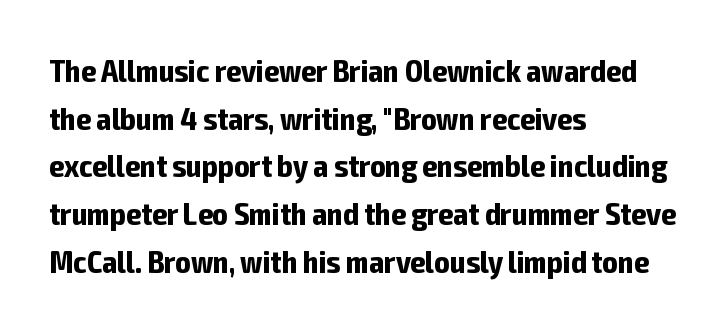
Observe the ordinary spacing: letters are neighbours, not strangers. The space between consecutive lines is moderate. The string is rendered with underlining switched off. Think of a printed novel: that variable character pitch is what you see here.
